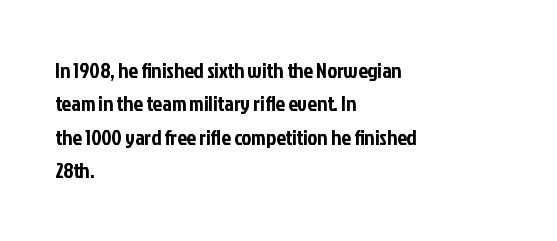
Q: Is the text italic (slanted)? A: No, it is upright.
Q: Is the text underlined? A: No.
Q: How is the paragraph aligned? A: Left-aligned.
Q: Is the spacing between letters normal or unusually wide? A: Normal.
Q: Is the spacing between lines tight, normal or loose? A: Normal.
